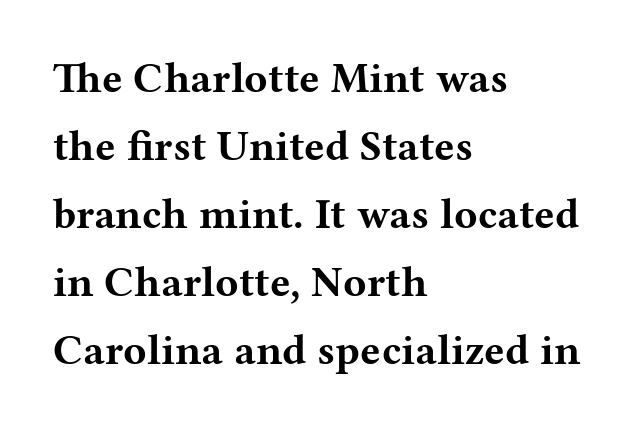
Check under the words: just untouched page. Upright lettering throughout. Here the designer chose a conventional face with non-uniform glyph widths. Every letter is thick-stroked: bold, no question. Tracking value appears to be zero — textbook default spacing. Is this a sans? No — the strokes have serifs.
